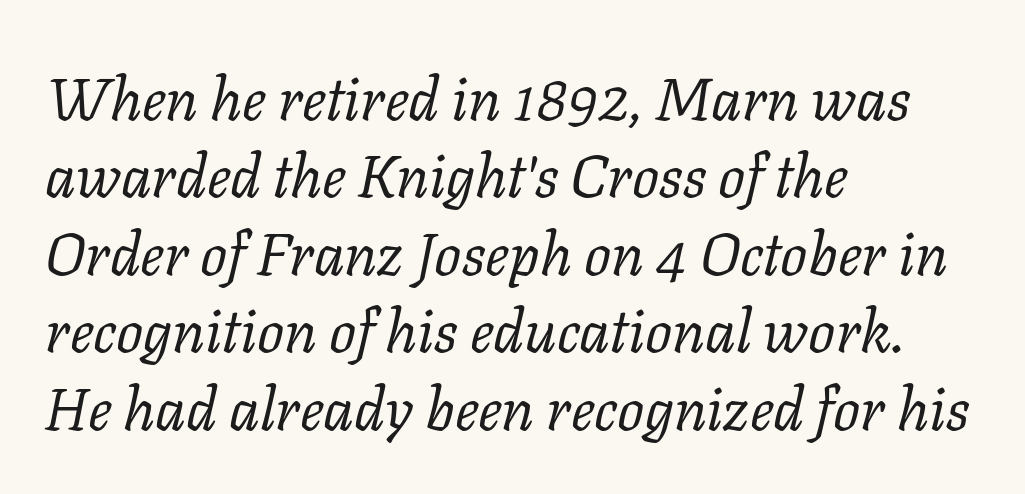
Q: Is the text bold? A: No.
Q: Is the text italic (slanted)? A: Yes, it leans right by about 11 degrees.
Q: Is the typeface a serif or a sans-serif typeface? A: Serif.
Q: Is the text underlined? A: No.
Q: How is the paragraph aligned? A: Left-aligned.
Q: Is the spacing between letters normal or unusually wide? A: Normal.
Q: Is the spacing between lines tight, normal or loose? A: Normal.
Q: Width (condensed, normal, or wide)? A: Normal.
Q: Stroke contrast? A: Low.
Q: x-height? A: Medium.
Q: Monospaced? A: No.
